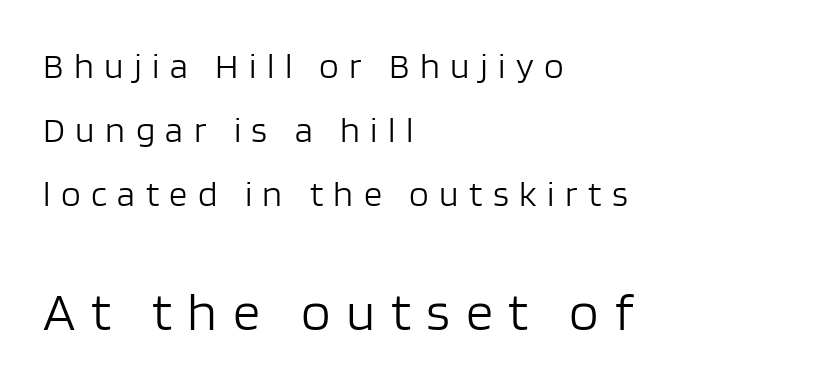
Q: Is the text bold? A: No.
Q: Is the text italic (slanted)? A: No, it is upright.
Q: Is the typeface a serif or a sans-serif typeface? A: Sans-serif.
Q: Is the text underlined? A: No.
Q: How is the paragraph aligned? A: Left-aligned.
Q: Is the spacing between letters normal or unusually wide? A: Unusually wide.
Q: Which block of text is set in a larger size, the first (top) or the second (bottom)? A: The second (bottom) one.
Q: Width (condensed, normal, or wide)? A: Normal.
Q: Stroke contrast? A: Low.
Q: x-height? A: Large.
Q: Monospaced? A: No.
